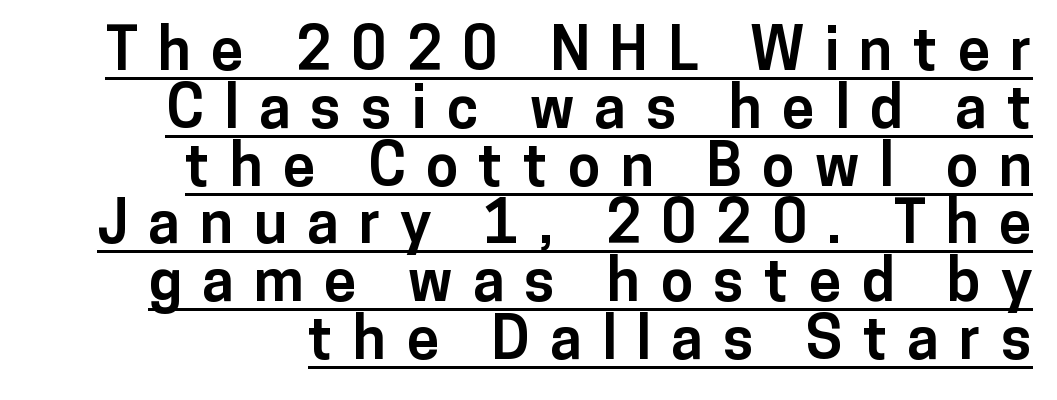
The image shows 59 px bold sans-serif type, upright; set right-aligned, tight line spacing (0.98x), unusually wide letter spacing (+0.34 em), underlined; low stroke contrast and a medium x-height.
